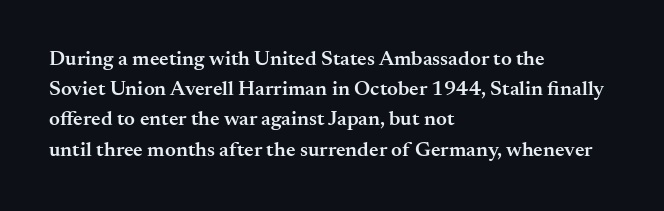
{"italic": "no", "bold": "semi", "underline": "no", "align": "left", "line_spacing": "normal", "line_spacing_ratio": 1.44, "letter_spacing": "normal", "letter_spacing_em": 0.0, "glyph_px": 21}
